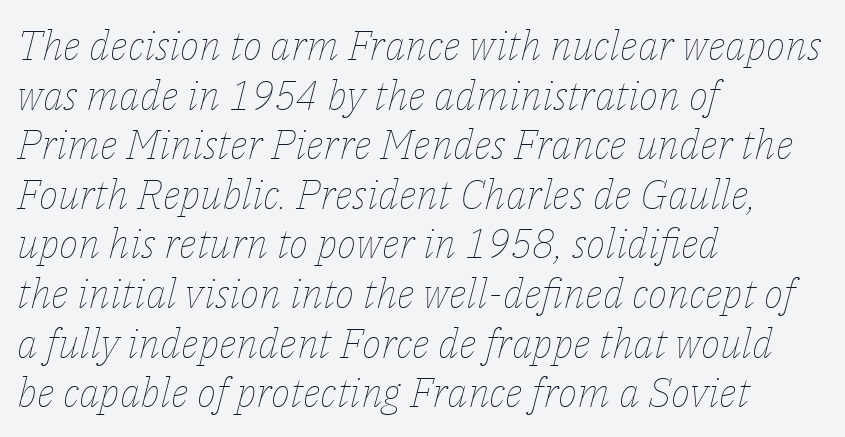
The image shows 41 px thin type, italic (leaning right); set left-aligned, line spacing 1.21x, normal letter spacing, not underlined; low stroke contrast and a medium x-height.
